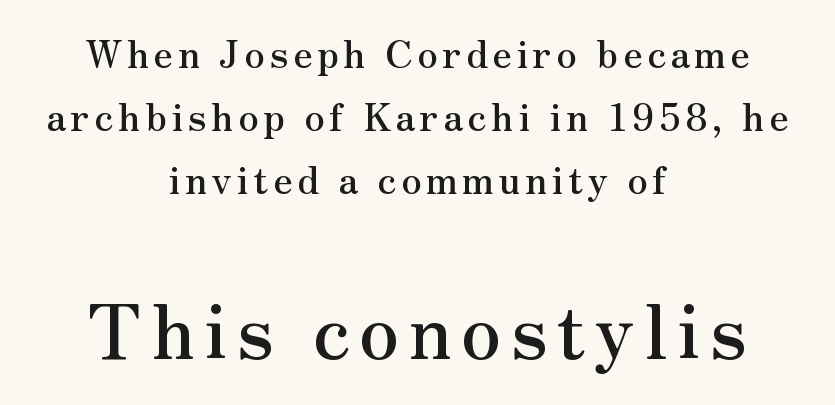
Type style note: has serifs. The zone under the glyphs is completely vacant. Evenly set lines give the paragraph a standard silhouette. The rendering positions every line midway between the sides.
